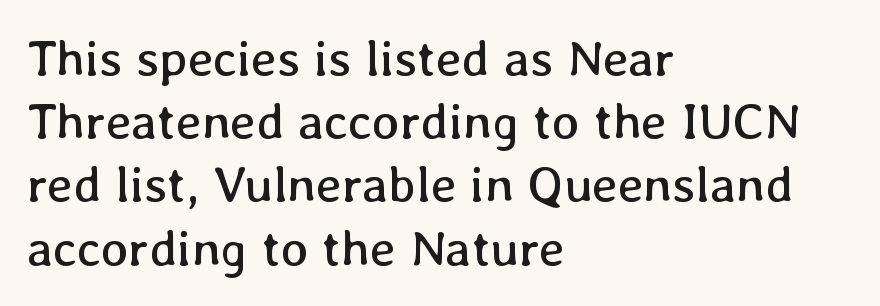
The image shows 51 px regular-weight type, upright; set left-aligned, line spacing 1.24x, normal letter spacing, not underlined; low stroke contrast and a medium x-height.
